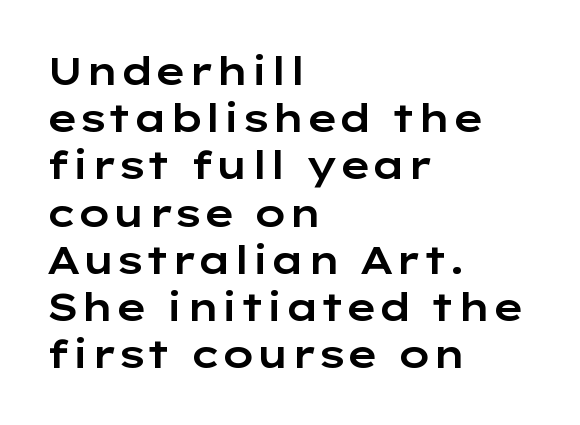
Q: Is the text italic (slanted)? A: No, it is upright.
Q: Is the typeface a serif or a sans-serif typeface? A: Sans-serif.
Q: Is the text underlined? A: No.
Q: How is the paragraph aligned? A: Left-aligned.
Q: Is the spacing between letters normal or unusually wide? A: Normal.
Q: Width (condensed, normal, or wide)? A: Wide.
Q: Stroke contrast? A: Low.
Q: x-height? A: Medium.
Q: Monospaced? A: No.
